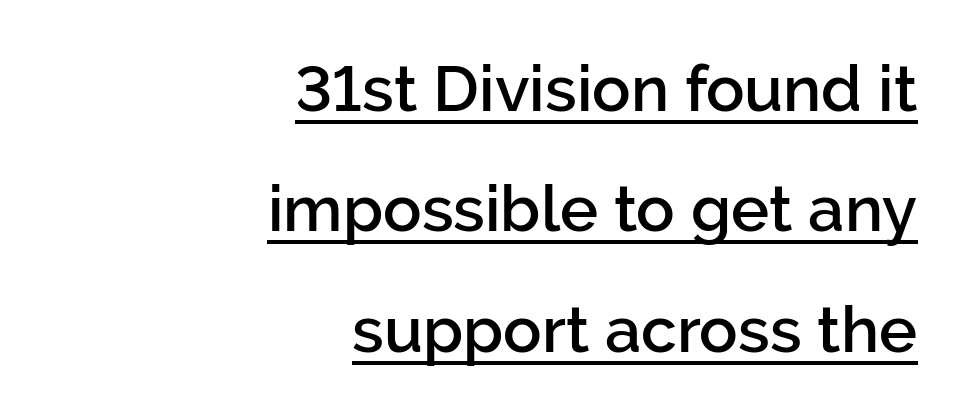
{"serif": "no", "italic": "no", "bold": "semi", "weight": "semibold", "width": "normal", "stroke_contrast": "low", "x_height": "medium", "monospaced": "no", "underline": "yes", "align": "right", "line_spacing_ratio": 1.88, "letter_spacing": "normal", "letter_spacing_em": 0.0, "glyph_px": 64}
